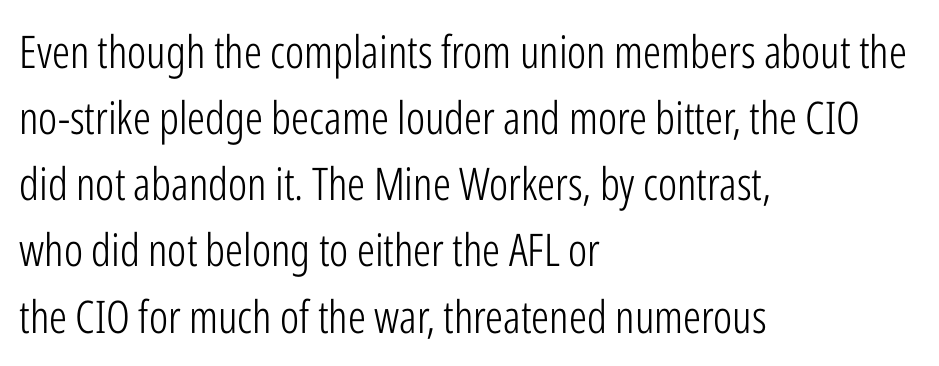
{"serif": "no", "italic": "no", "bold": "no", "weight": "light", "width": "condensed", "stroke_contrast": "low", "x_height": "medium", "monospaced": "no", "underline": "no", "align": "left", "line_spacing": "normal", "line_spacing_ratio": 1.47, "letter_spacing": "normal", "letter_spacing_em": 0.0, "glyph_px": 45}
